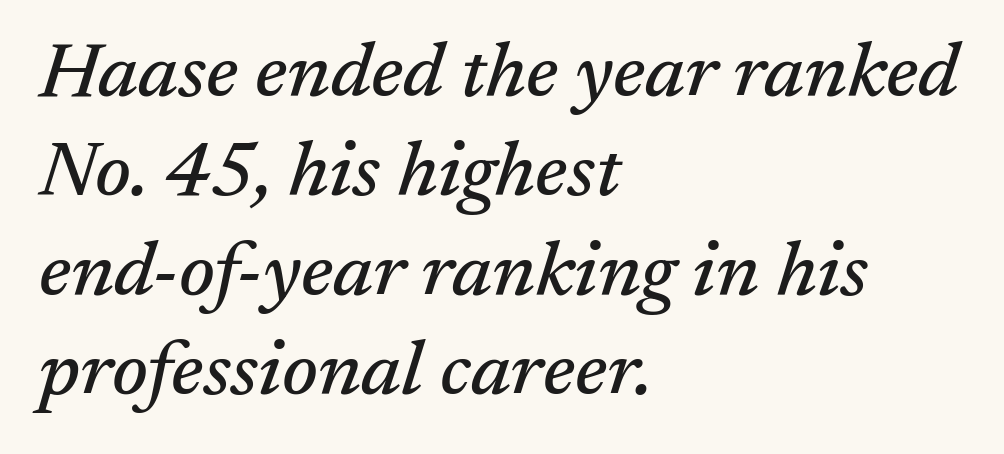
The image shows 77 px serif type, italic (leaning right); set left-aligned, normal line spacing (1.29x), normal letter spacing, not underlined; medium stroke contrast and a medium x-height.
